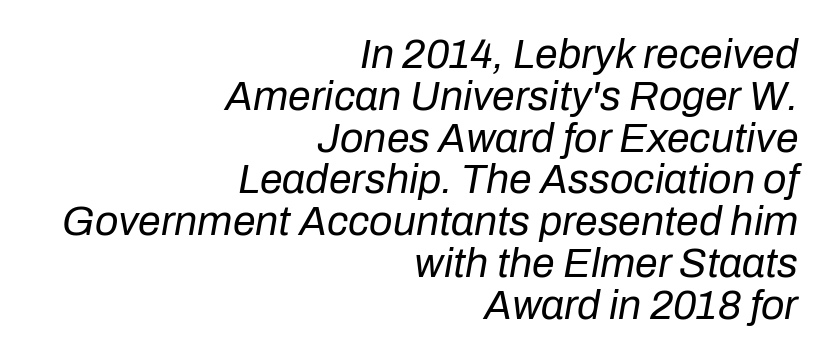
{"italic": "yes", "lean": "right", "slant_degrees": 10, "bold": "no", "weight": "regular", "width": "normal", "stroke_contrast": "low", "x_height": "medium", "monospaced": "no", "underline": "no", "align": "right", "line_spacing": "tight", "line_spacing_ratio": 1.02, "letter_spacing": "normal", "letter_spacing_em": 0.0, "glyph_px": 41}
